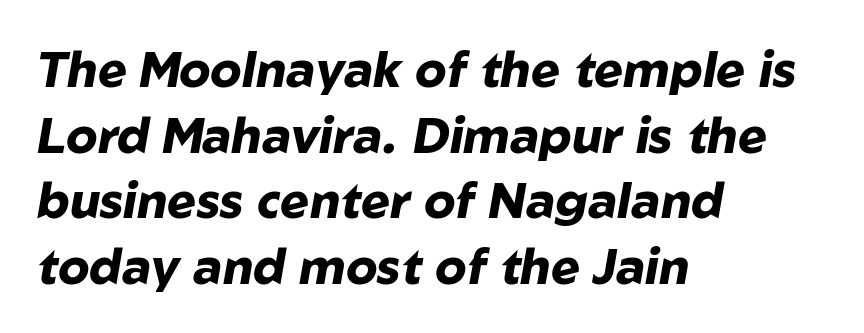
{"italic": "yes", "lean": "right", "slant_degrees": 10, "bold": "yes", "weight": "heavy", "width": "normal", "stroke_contrast": "low", "x_height": "medium", "monospaced": "no", "underline": "no", "align": "left", "line_spacing": "normal", "line_spacing_ratio": 1.34, "letter_spacing": "normal", "letter_spacing_em": 0.0, "glyph_px": 49}
